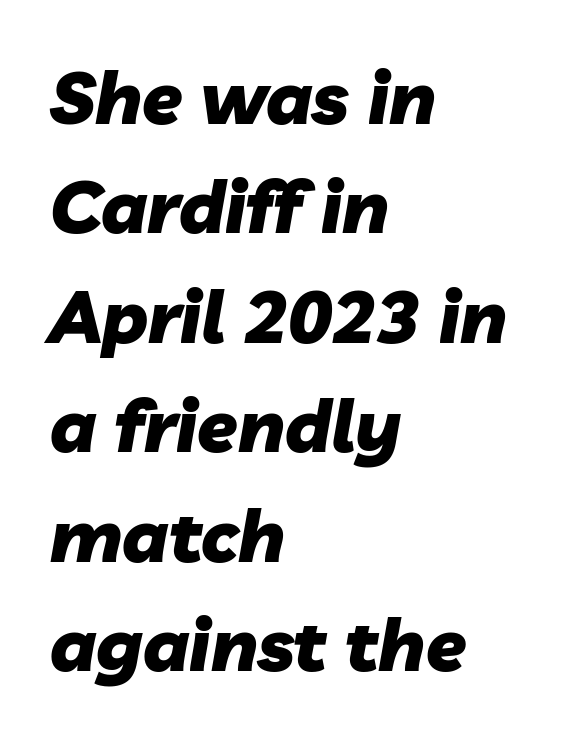
Character widths vary here, with narrow letters taking less room than wide ones. Characters follow at the spacing the type designer built in. A typesetter would call this leading conventional body-copy spacing. The ragged edge is on the right, which tells us the setting is flush left. You'd pick this weight for a headline — it's a proper bold.
